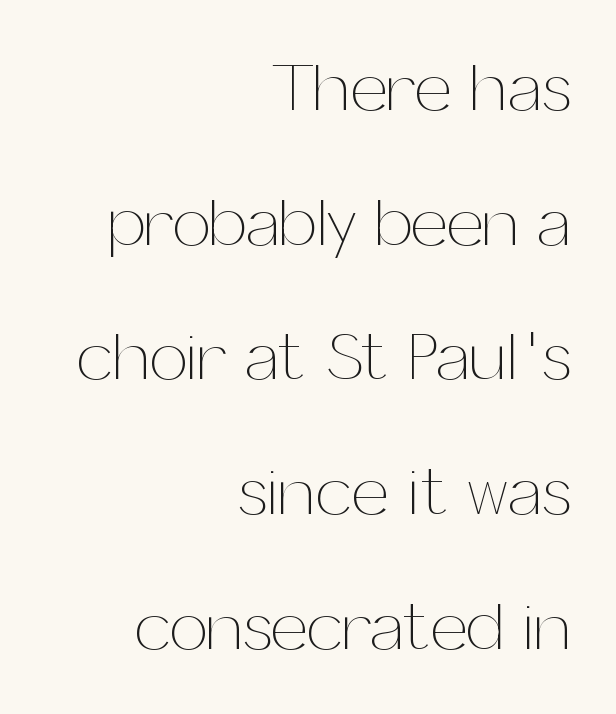
Q: Is the text bold? A: No.
Q: Is the text italic (slanted)? A: No, it is upright.
Q: Is the text underlined? A: No.
Q: How is the paragraph aligned? A: Right-aligned.
Q: Is the spacing between letters normal or unusually wide? A: Normal.
Q: Is the spacing between lines tight, normal or loose? A: Loose.
Q: Width (condensed, normal, or wide)? A: Normal.
Q: Stroke contrast? A: Medium.
Q: x-height? A: Medium.
Q: Monospaced? A: No.
